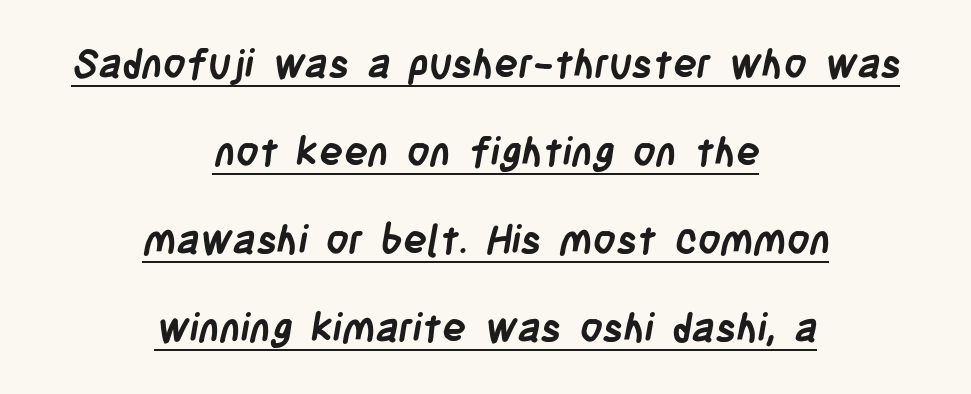
Q: Is the text bold? A: Yes.
Q: Is the typeface a serif or a sans-serif typeface? A: Sans-serif.
Q: Is the text underlined? A: Yes.
Q: How is the paragraph aligned? A: Centered.
Q: Is the spacing between letters normal or unusually wide? A: Normal.
Q: Is the spacing between lines tight, normal or loose? A: Loose.
Q: Width (condensed, normal, or wide)? A: Condensed.
Q: Stroke contrast? A: Low.
Q: x-height? A: Large.
Q: Monospaced? A: No.
